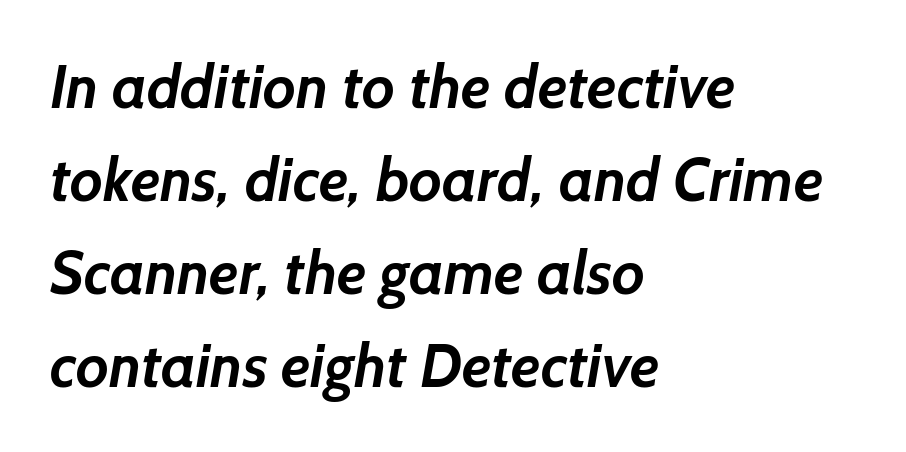
The strip under each line holds only bare page. The rendering uses a bold face; every stroke is thick and dark. The typesetter chose a ragged-right arrangement here. The rendering uses natural spacing where letterforms have individual widths. Examine the stroke ends and you'll find no serifs.
